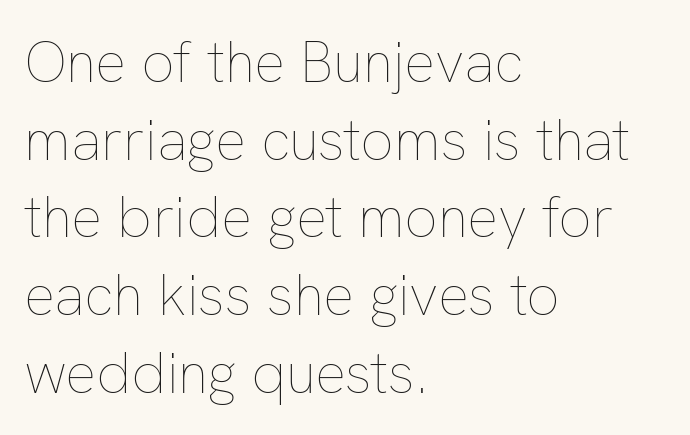
{"italic": "no", "bold": "no", "weight": "thin", "width": "normal", "stroke_contrast": "low", "x_height": "medium", "monospaced": "no", "underline": "no", "align": "left", "line_spacing": "normal", "line_spacing_ratio": 1.34, "letter_spacing": "normal", "letter_spacing_em": 0.0, "glyph_px": 58}
